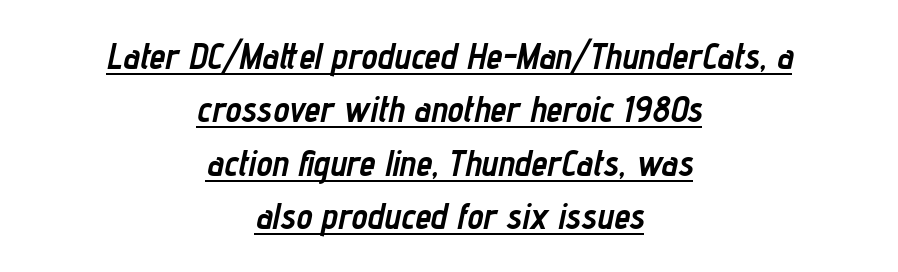
{"italic": "yes", "lean": "right", "slant_degrees": 12, "bold": "yes", "weight": "semibold", "width": "condensed", "stroke_contrast": "low", "x_height": "medium", "monospaced": "no", "underline": "yes", "align": "center", "line_spacing": "normal", "line_spacing_ratio": 1.48, "letter_spacing": "normal", "letter_spacing_em": 0.0, "glyph_px": 36}
